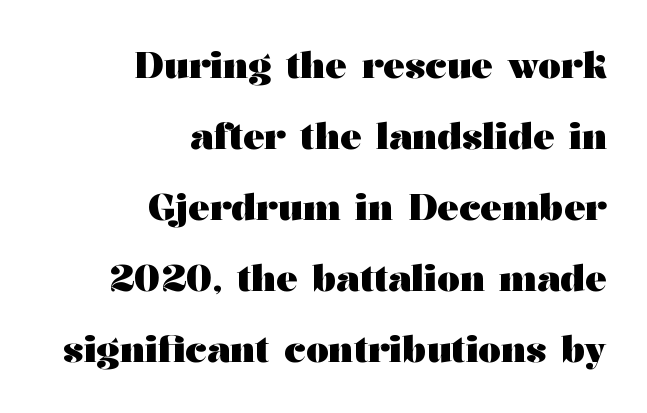
The image shows 36 px heavy, wide serif type, upright; set right-aligned, loose line spacing (1.97x), normal letter spacing, not underlined; medium stroke contrast and a medium x-height.
